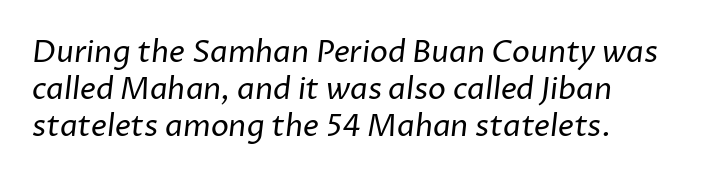
Caption: face not bold, strokes unweighted. Honestly, the letter spacing is just normal — you wouldn't notice it. The passage is arranged the way most books set body copy — flush left. No word sits above an underline.
